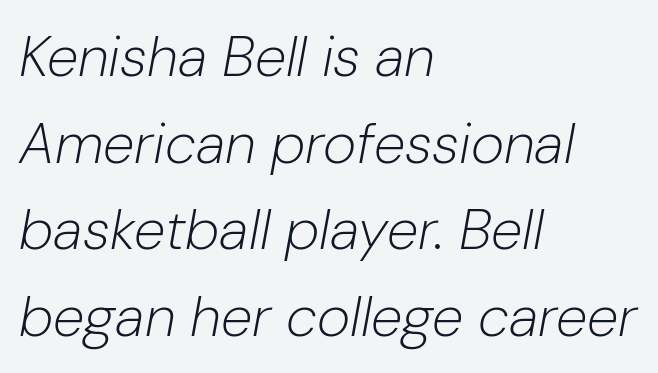
Q: Is the text bold? A: No.
Q: Is the text italic (slanted)? A: Yes, it leans right by about 10 degrees.
Q: Is the text underlined? A: No.
Q: How is the paragraph aligned? A: Left-aligned.
Q: Is the spacing between letters normal or unusually wide? A: Normal.
Q: Is the spacing between lines tight, normal or loose? A: Normal.
Q: Width (condensed, normal, or wide)? A: Normal.
Q: Stroke contrast? A: Low.
Q: x-height? A: Medium.
Q: Monospaced? A: No.
